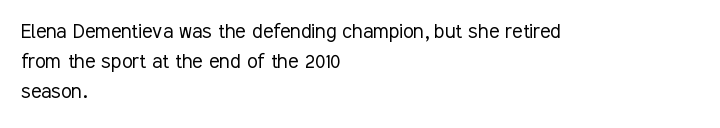
Q: Is the text bold? A: No.
Q: Is the text italic (slanted)? A: No, it is upright.
Q: Is the text underlined? A: No.
Q: How is the paragraph aligned? A: Left-aligned.
Q: Is the spacing between letters normal or unusually wide? A: Normal.
Q: Is the spacing between lines tight, normal or loose? A: Normal.
